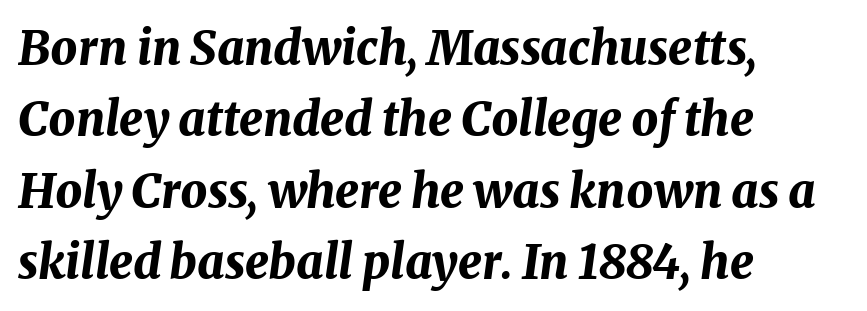
{"italic": "yes", "lean": "right", "slant_degrees": 8, "bold": "yes", "weight": "bold", "width": "normal", "stroke_contrast": "medium", "x_height": "medium", "monospaced": "no", "underline": "no", "align": "left", "line_spacing": "normal", "line_spacing_ratio": 1.52, "letter_spacing": "normal", "letter_spacing_em": 0.0, "glyph_px": 47}
